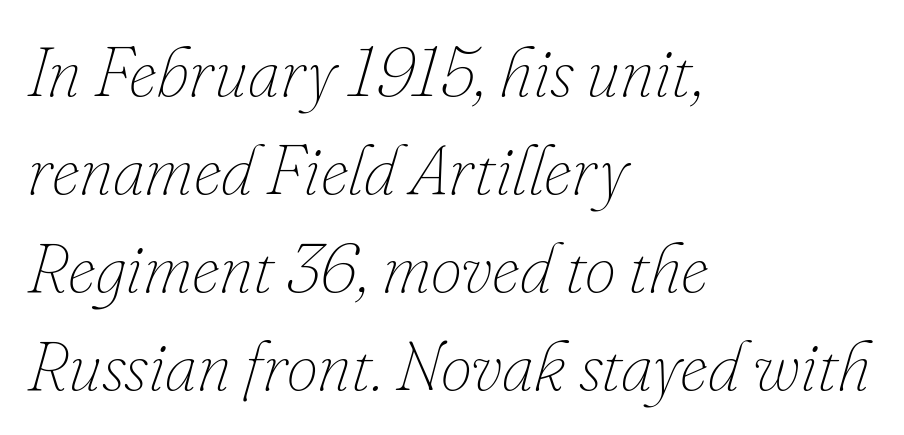
{"italic": "yes", "lean": "right", "slant_degrees": 16, "bold": "no", "weight": "thin", "width": "normal", "stroke_contrast": "low", "x_height": "small", "monospaced": "no", "underline": "no", "align": "left", "line_spacing": "normal", "line_spacing_ratio": 1.4, "letter_spacing": "normal", "letter_spacing_em": 0.0, "glyph_px": 70}
